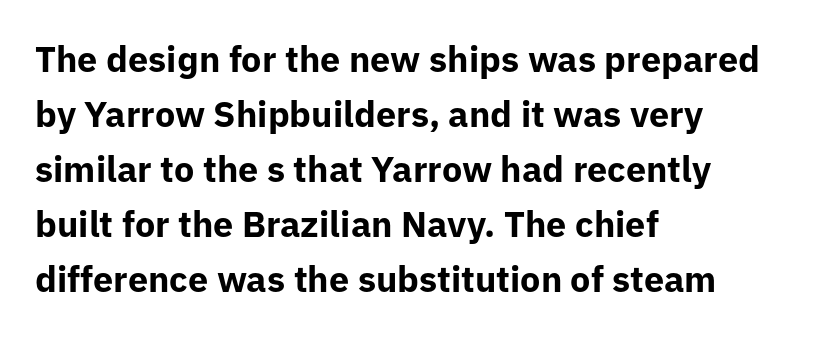
{"serif": "no", "italic": "no", "bold": "yes", "weight": "bold", "width": "normal", "stroke_contrast": "low", "x_height": "medium", "monospaced": "no", "underline": "no", "align": "left", "line_spacing": "normal", "line_spacing_ratio": 1.53, "letter_spacing": "normal", "letter_spacing_em": 0.0, "glyph_px": 36}
